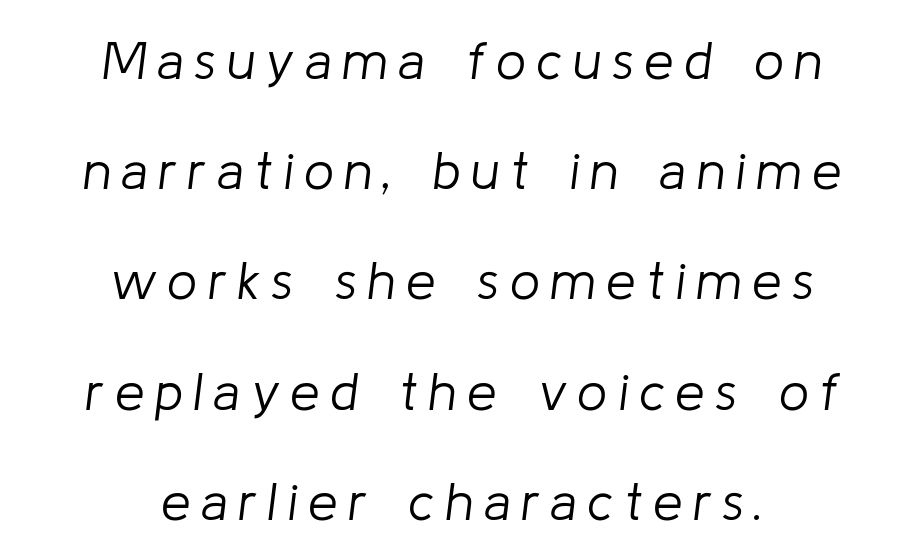
This sample uses an oblique cut, with every glyph tilted off the vertical. Quick note: interline space is abundant. A centered setting, common on invitations and titles, is used for this passage. Spacing between characters has been opened up far beyond the box default. The rendering uses natural spacing where letterforms have individual widths. Weight: in the light-to-regular range.
